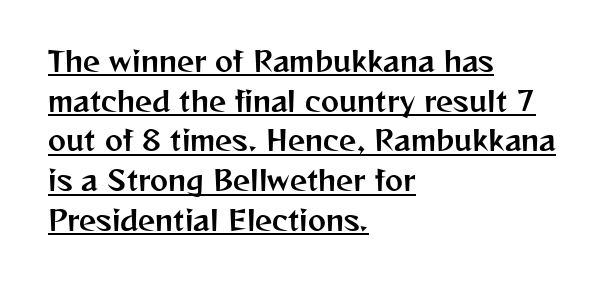
{"italic": "no", "underline": "yes", "align": "left", "line_spacing": "normal", "line_spacing_ratio": 1.47, "letter_spacing": "normal", "letter_spacing_em": 0.0, "glyph_px": 27}
